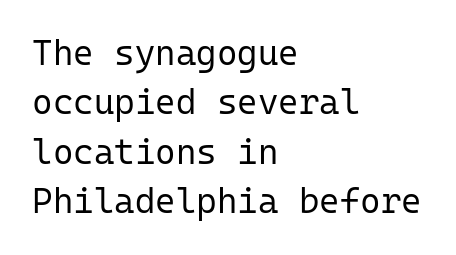
Q: Is the text bold? A: No.
Q: Is the text italic (slanted)? A: No, it is upright.
Q: Is the typeface a serif or a sans-serif typeface? A: Sans-serif.
Q: Is the text underlined? A: No.
Q: How is the paragraph aligned? A: Left-aligned.
Q: Is the spacing between letters normal or unusually wide? A: Normal.
Q: Is the spacing between lines tight, normal or loose? A: Normal.
Q: Width (condensed, normal, or wide)? A: Normal.
Q: Stroke contrast? A: Low.
Q: x-height? A: Medium.
Q: Monospaced? A: Yes.
